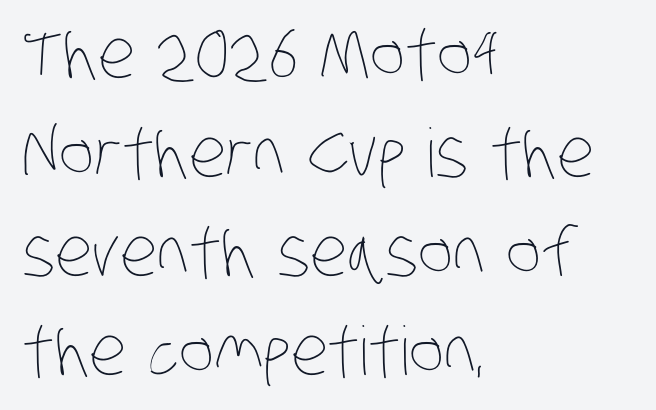
The image shows 67 px thin, condensed type; set left-aligned, normal line spacing (1.48x), normal letter spacing, not underlined; low stroke contrast and a large x-height.
